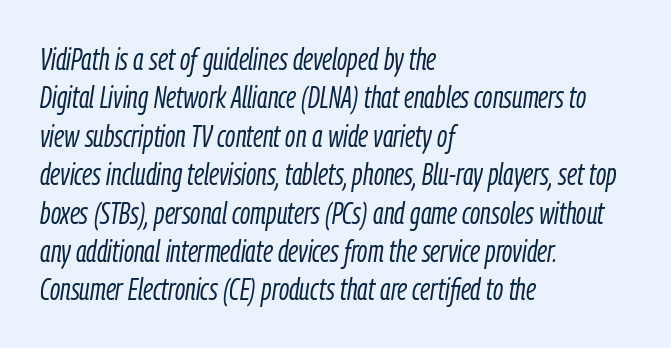
Does the lettering tilt? It does — this is italic. The rendering keeps characters at their native spacing. Layout note: lines flush left. The font is comparable to plain body text, perhaps lighter.
